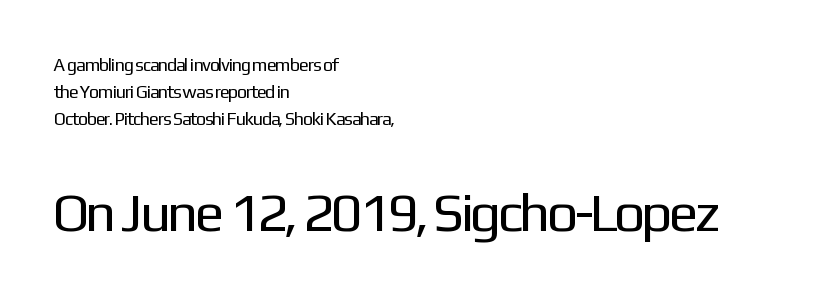
Bare-footed words on every line. The typeface chosen for these lines omits serifs. Leading matches the norm, producing a regular column. A light-to-regular cut is what we see here.
